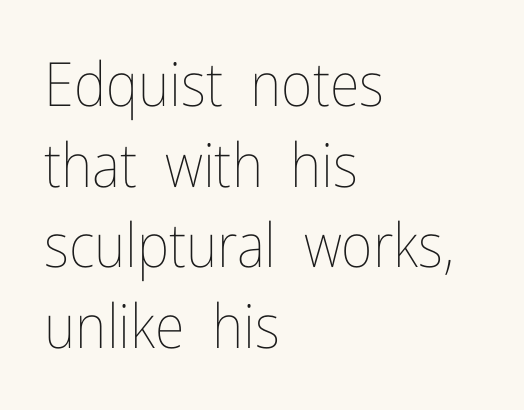
Q: Is the text bold? A: No.
Q: Is the text italic (slanted)? A: No, it is upright.
Q: Is the text underlined? A: No.
Q: How is the paragraph aligned? A: Left-aligned.
Q: Is the spacing between letters normal or unusually wide? A: Normal.
Q: Is the spacing between lines tight, normal or loose? A: Normal.
Q: Width (condensed, normal, or wide)? A: Condensed.
Q: Stroke contrast? A: Low.
Q: x-height? A: Medium.
Q: Monospaced? A: No.
